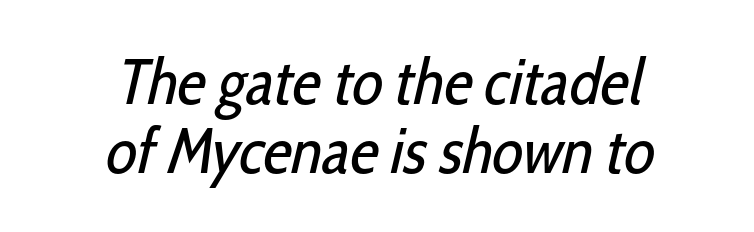
{"serif": "no", "bold": "no", "weight": "regular", "width": "condensed", "stroke_contrast": "low", "x_height": "medium", "monospaced": "no", "underline": "no", "align": "center", "line_spacing": "tight", "line_spacing_ratio": 1.08, "letter_spacing": "normal", "letter_spacing_em": 0.0, "glyph_px": 64}
